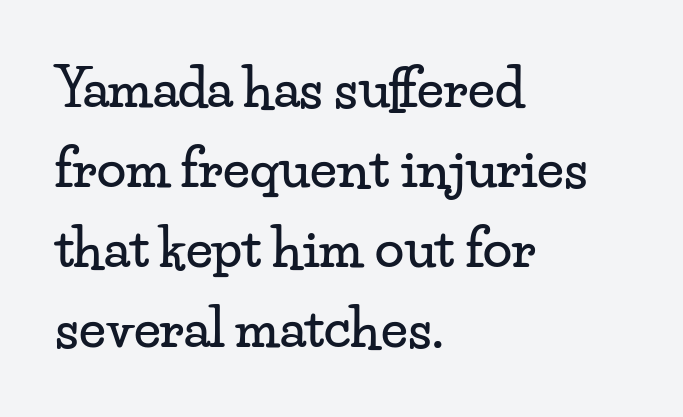
The image shows 53 px wide serif type, upright; set left-aligned, normal line spacing (1.51x), normal letter spacing, not underlined; low stroke contrast and a small x-height.
